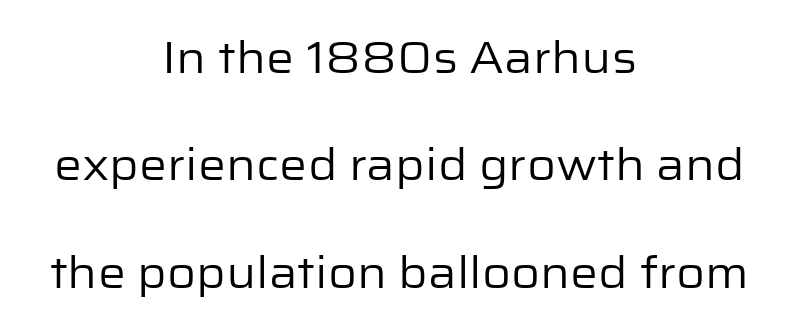
The image shows 44 px regular-weight sans-serif type, upright; set centered, loose line spacing (2.44x), normal letter spacing, not underlined; low stroke contrast and a medium x-height.
